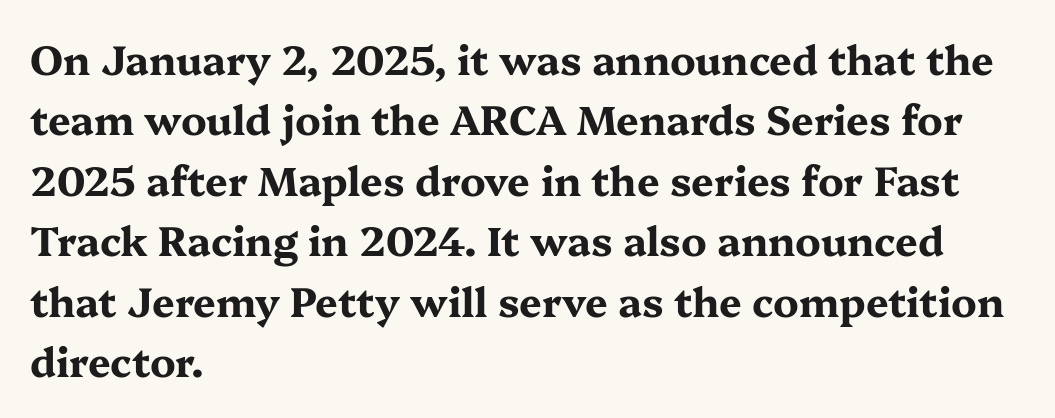
{"serif": "yes", "italic": "no", "bold": "yes", "weight": "bold", "width": "wide", "stroke_contrast": "medium", "x_height": "medium", "monospaced": "no", "underline": "no", "align": "left", "line_spacing": "normal", "line_spacing_ratio": 1.51, "letter_spacing": "normal", "letter_spacing_em": 0.0, "glyph_px": 40}
